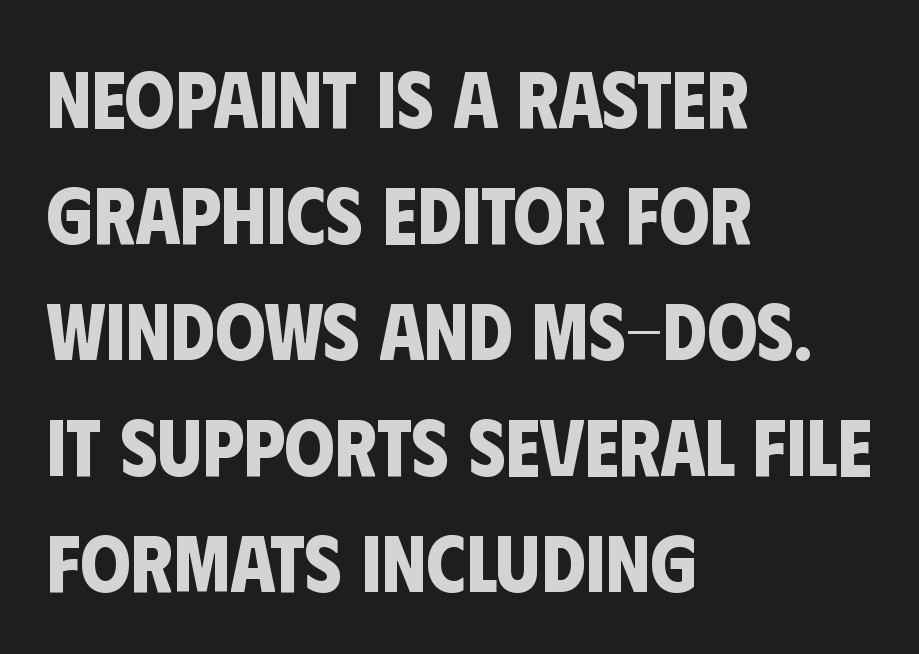
The image shows 80 px bold, condensed sans-serif type; set left-aligned, normal line spacing (1.45x), normal letter spacing, not underlined; low stroke contrast and a large x-height.
